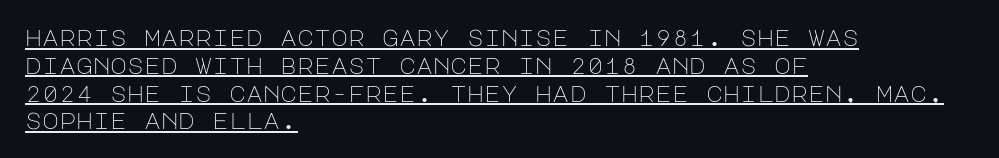
Q: Is the text bold? A: No.
Q: Is the text italic (slanted)? A: No, it is upright.
Q: Is the text underlined? A: Yes.
Q: How is the paragraph aligned? A: Left-aligned.
Q: Is the spacing between letters normal or unusually wide? A: Normal.
